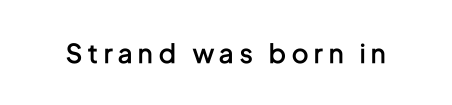
{"italic": "no", "bold": "semi", "underline": "no", "letter_spacing": "wide", "letter_spacing_em": 0.23, "glyph_px": 26}
